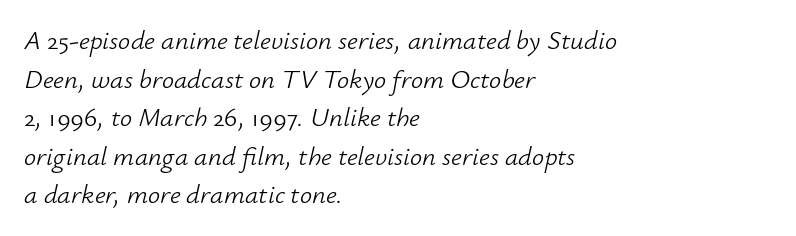
{"italic": "yes", "lean": "right", "slant_degrees": 12, "bold": "no", "underline": "no", "align": "left", "line_spacing": "normal", "line_spacing_ratio": 1.43, "letter_spacing": "normal", "letter_spacing_em": 0.0, "glyph_px": 27}
